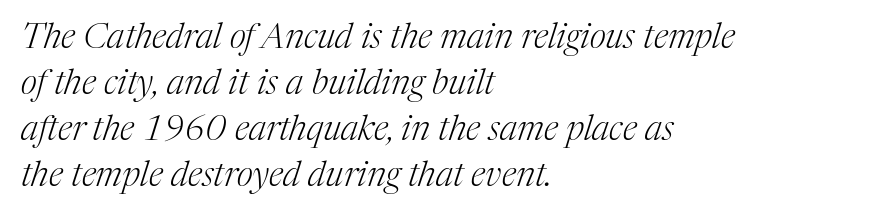
The image shows 35 px light serif type, italic (leaning right); set left-aligned, normal line spacing (1.31x), normal letter spacing, not underlined; medium stroke contrast and a medium x-height.
